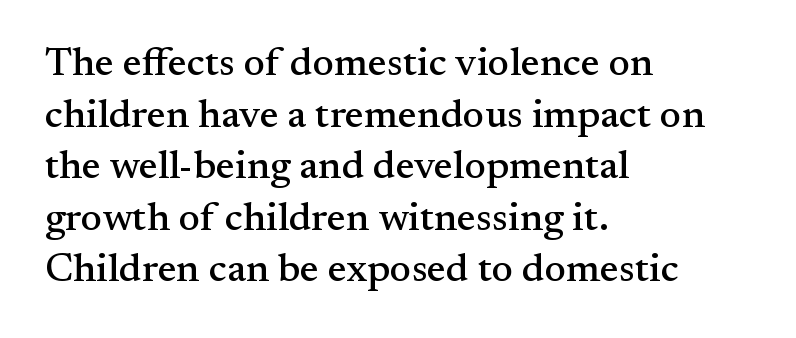
The image shows 40 px serif type, upright; set left-aligned, normal line spacing (1.29x), normal letter spacing, not underlined; medium stroke contrast and a small x-height.
